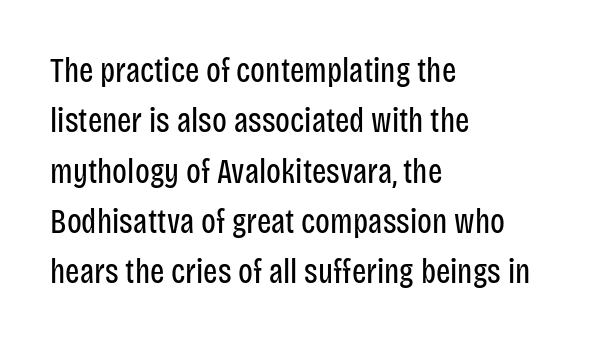
The image shows 34 px regular-weight, condensed sans-serif type, upright; set left-aligned, normal line spacing (1.48x), normal letter spacing, not underlined; low stroke contrast and a large x-height.
